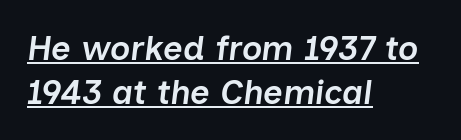
Proportional: the letters do not fall into vertical columns. What weight is shown? A semibold, between regular and bold. What's the leading like? Ordinary, nothing unusual. Emphasis-style slanted type is in use.
